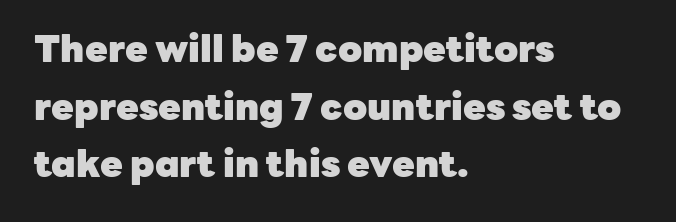
Looks like regular typesetting: each glyph gets only the width it needs. This sample is left-justified, so line endings fall wherever the words run out. Chunky letters — that's bold for sure. A bare baseline throughout the passage. A typesetter would label this face a sans. The type is set solid horizontally, with unmodified tracking.
